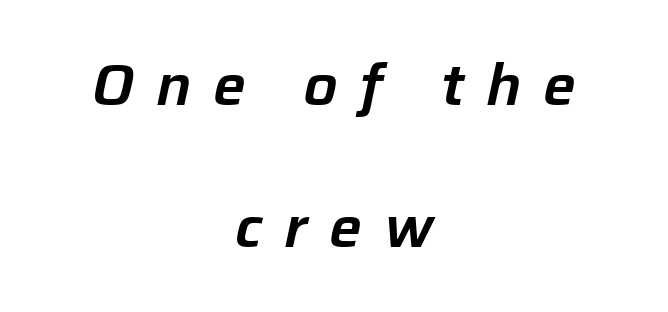
The zone under the glyphs is completely vacant. Tracking value appears strongly positive — letters spread wide. Tall strokes in this sample are angled rather than plumb. Vertical spacing — loose.
